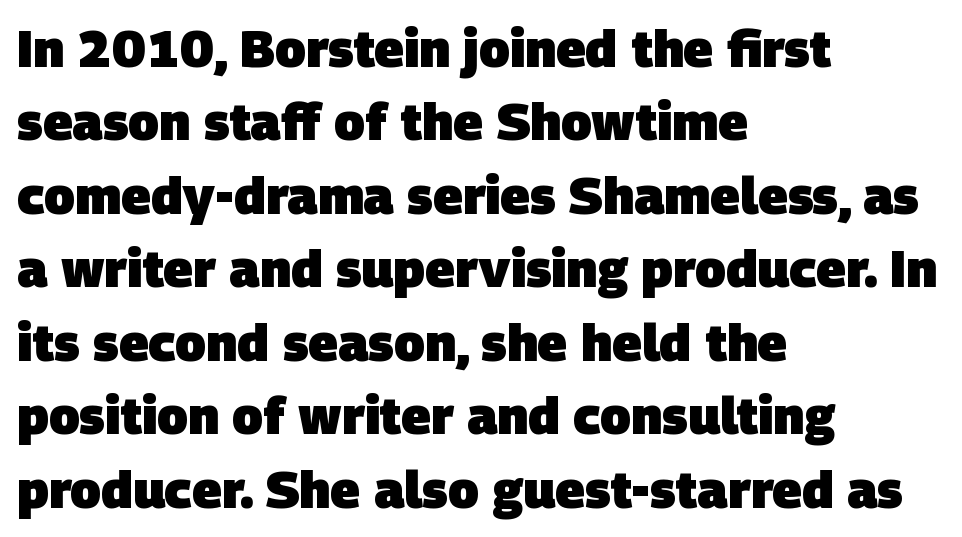
Every letter is thick-stroked: bold, no question. How would I describe the line gaps? Plain and ordinary. The zone under the glyphs is completely vacant. What kind of face is this? One without serifs — a sans. Each word holds together tightly as a unit, with standard inter-letter gaps. Line starts are locked; line ends wander.
